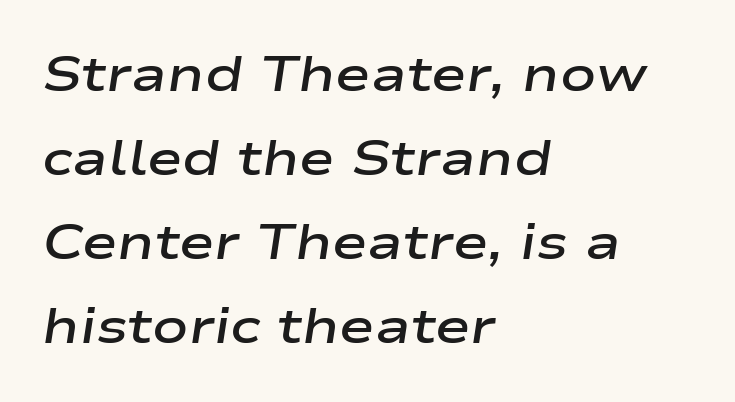
{"italic": "yes", "lean": "right", "slant_degrees": 9, "bold": "semi", "weight": "semibold", "width": "wide", "stroke_contrast": "low", "x_height": "medium", "monospaced": "no", "underline": "no", "align": "left", "line_spacing_ratio": 1.75, "letter_spacing": "normal", "letter_spacing_em": 0.0, "glyph_px": 48}
